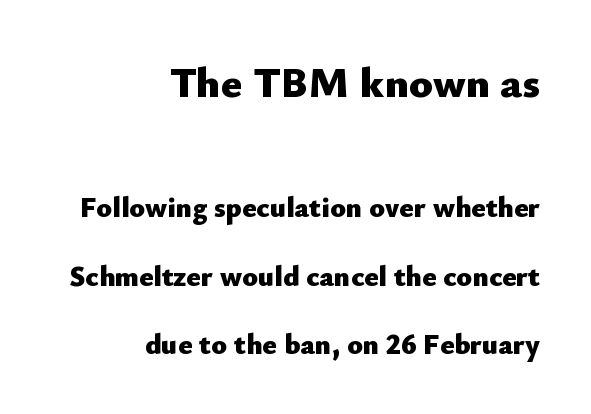
{"serif": "no", "italic": "no", "bold": "yes", "weight": "heavy", "width": "normal", "stroke_contrast": "low", "x_height": "small", "monospaced": "no", "underline": "no", "align": "right", "line_spacing": "loose", "line_spacing_ratio": 2.35, "letter_spacing": "normal", "letter_spacing_em": 0.0, "larger_block": "first", "size_ratio": 1.48, "glyph_px": 43}
